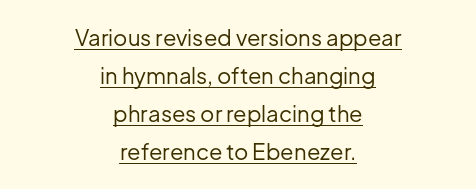
{"italic": "no", "bold": "no", "underline": "yes", "align": "center", "line_spacing_ratio": 1.73, "letter_spacing": "normal", "letter_spacing_em": 0.0, "glyph_px": 22}
